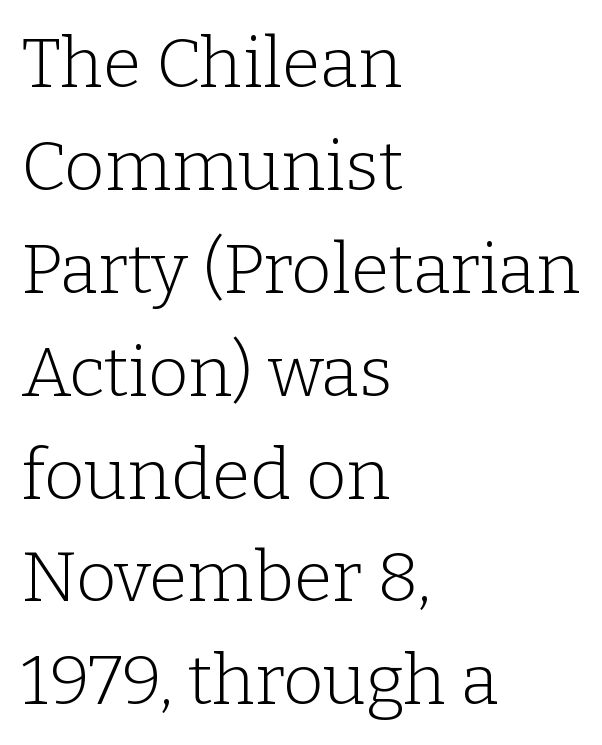
Q: Is the text bold? A: No.
Q: Is the text italic (slanted)? A: No, it is upright.
Q: Is the typeface a serif or a sans-serif typeface? A: Serif.
Q: Is the text underlined? A: No.
Q: How is the paragraph aligned? A: Left-aligned.
Q: Is the spacing between letters normal or unusually wide? A: Normal.
Q: Is the spacing between lines tight, normal or loose? A: Normal.
Q: Width (condensed, normal, or wide)? A: Normal.
Q: Stroke contrast? A: Low.
Q: x-height? A: Medium.
Q: Monospaced? A: No.
